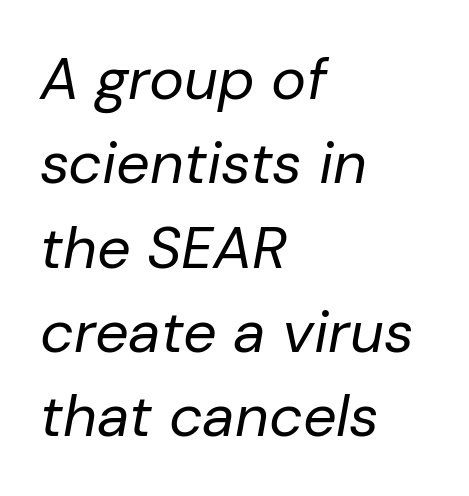
The image shows 59 px regular-weight type, italic (leaning right); set left-aligned, normal line spacing (1.43x), normal letter spacing, not underlined; low stroke contrast and a medium x-height.
